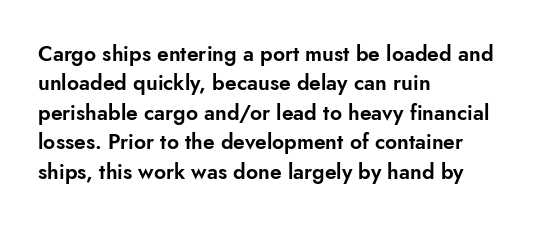
If you drew a ruler down the left edge, every line would touch it. The foot of each line stays bare and open. What's the leading like? Ordinary, nothing unusual. The axis of the letterforms is exactly vertical. Observe the ordinary spacing: letters are neighbours, not strangers.
